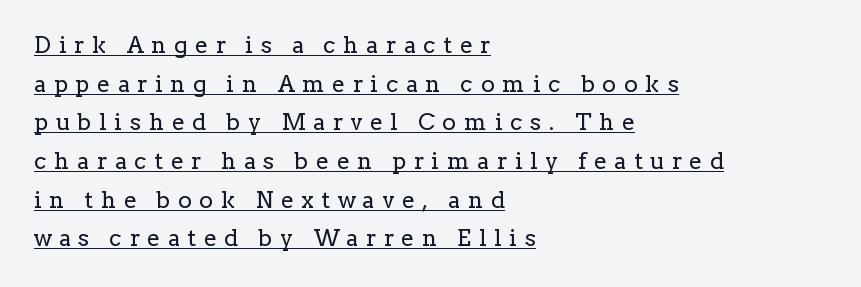
The tracking jumps out immediately: characters are airy and widely separated. The weight would be labelled regular, book, light, or lighter still. Successive baselines arrive at the customary interval. Every word sits above its own underline. Alignment: flush left.
